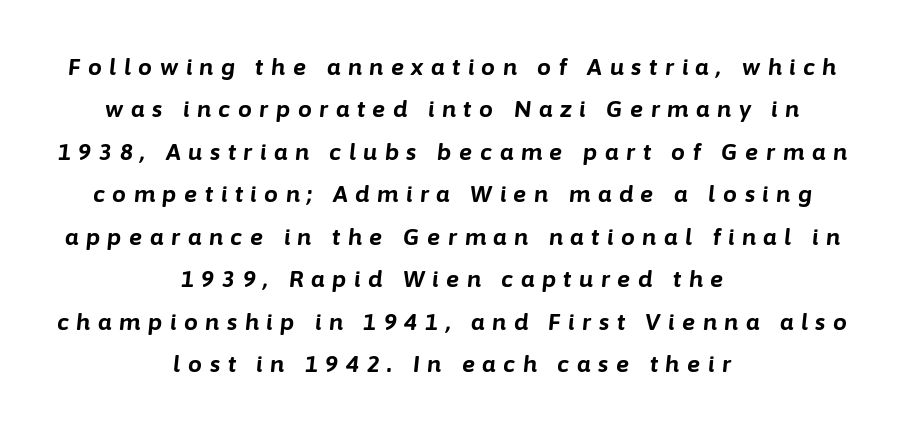
The image shows 22 px bold type, italic (leaning right); set centered, loose line spacing (1.93x), unusually wide letter spacing (+0.35 em), not underlined.
